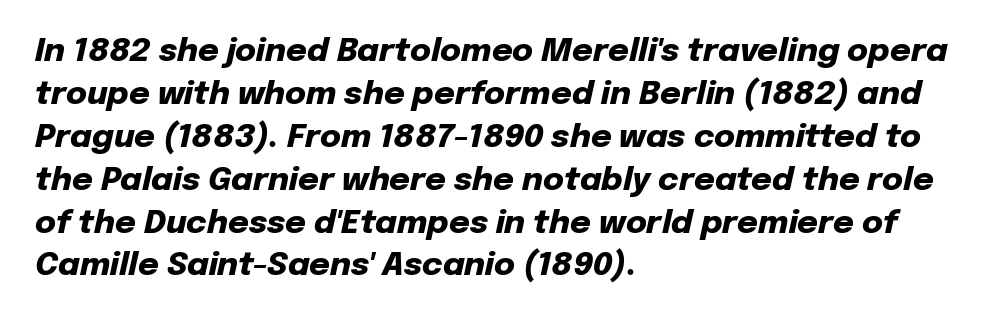
Line beginnings align vertically; line endings do not. Note the varied advance widths — an 'i' is clearly narrower than an 'm'. On the weight axis this lands at bold, roughly 700. The rendering uses a moderate line-height, typical for paragraphs.
